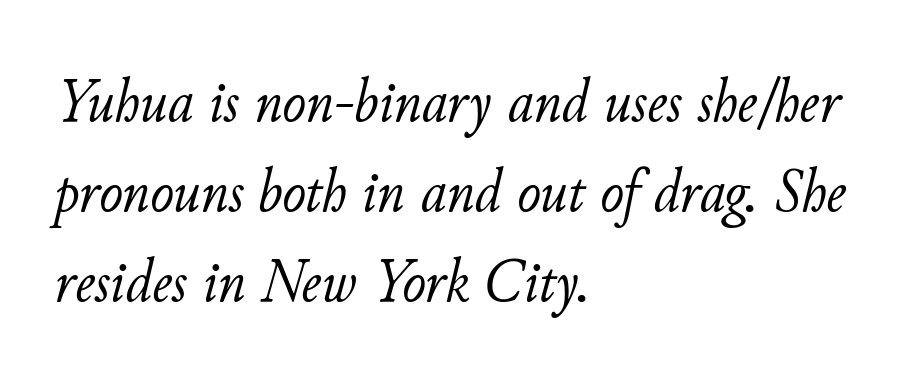
Interline gaps are of average width in this sample. The space beneath each line is pristine and unruled. One-word summary of the alignment: left. Nobody touched the tracking dial on this one. No letter is thick-stroked: the sample isn't bold.
